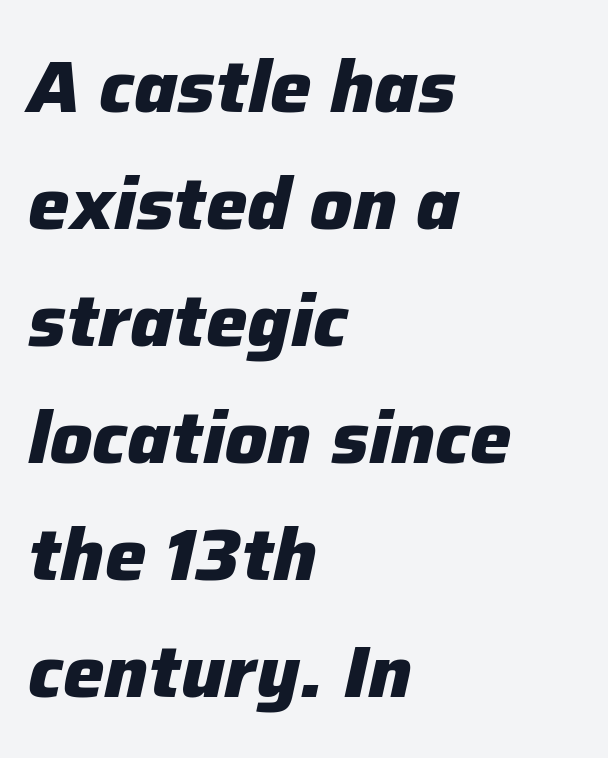
Beneath every word, the page is bare. Is the letter spacing exaggerated? No — it looks like the ordinary default. Teacher's note: observe the even left margin — that is flush-left alignment. Weight: bold.
